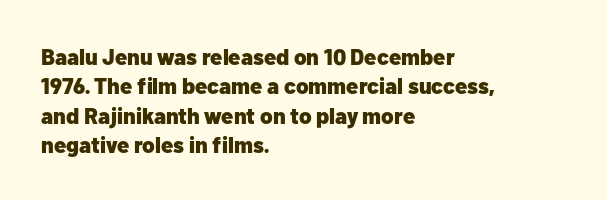
{"italic": "no", "bold": "yes", "underline": "no", "align": "left", "line_spacing": "normal", "line_spacing_ratio": 1.33, "letter_spacing": "normal", "letter_spacing_em": 0.0, "glyph_px": 22}
